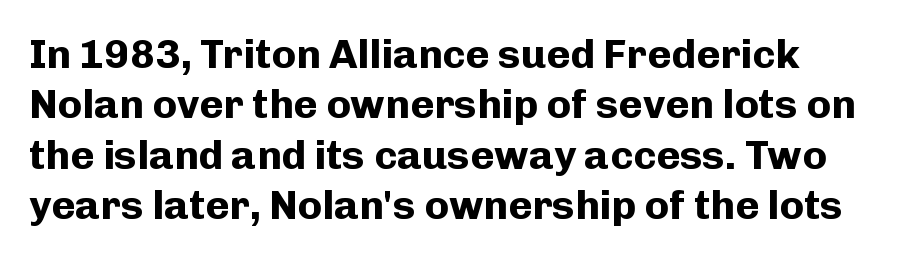
The image shows 41 px bold sans-serif type, upright; set line spacing 1.23x, normal letter spacing, not underlined; low stroke contrast and a medium x-height.
